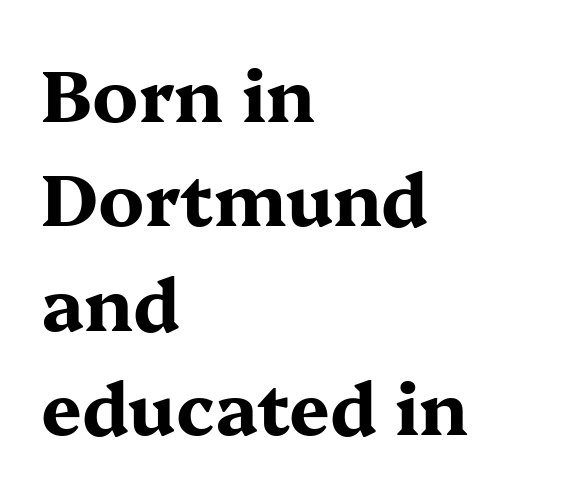
Q: Is the text bold? A: Yes.
Q: Is the text italic (slanted)? A: No, it is upright.
Q: Is the typeface a serif or a sans-serif typeface? A: Serif.
Q: Is the text underlined? A: No.
Q: How is the paragraph aligned? A: Left-aligned.
Q: Is the spacing between letters normal or unusually wide? A: Normal.
Q: Is the spacing between lines tight, normal or loose? A: Normal.
Q: Width (condensed, normal, or wide)? A: Wide.
Q: Stroke contrast? A: Medium.
Q: x-height? A: Medium.
Q: Monospaced? A: No.
